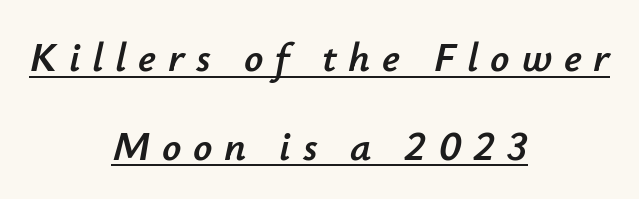
You could fit nearly another row in the gap between these rows. Style check: oblique. This sample uses expanded letter spacing, leaving extra air between glyphs. Beneath each row of characters lies a ruled line. You could not count columns in this text — the font is proportionally spaced.
